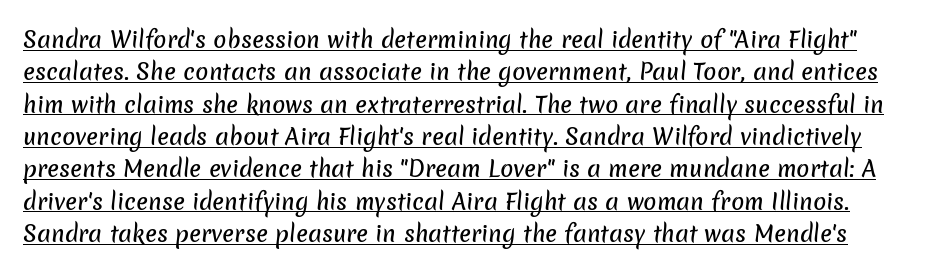
{"underline": "yes", "line_spacing": "normal", "line_spacing_ratio": 1.47, "letter_spacing": "normal", "letter_spacing_em": 0.0, "glyph_px": 22}
